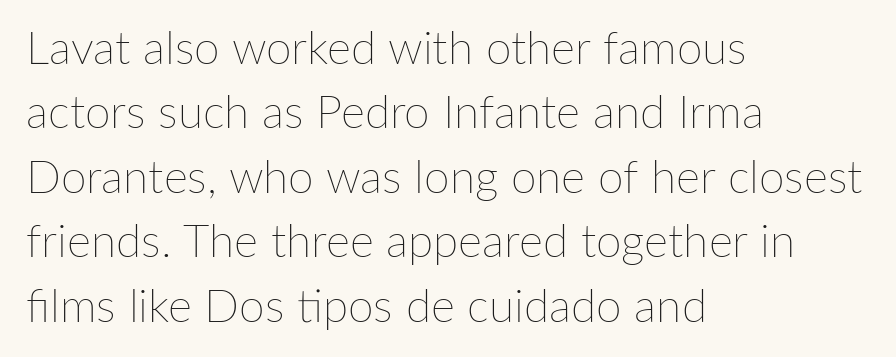
The image shows 46 px thin type, upright; set left-aligned, normal line spacing (1.4x), normal letter spacing, not underlined; low stroke contrast and a medium x-height.
